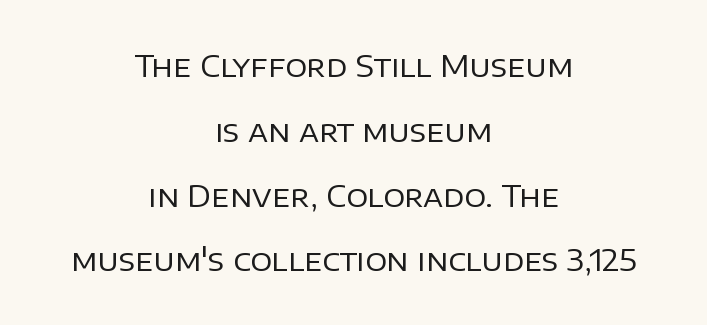
What's the leading like? Stretched, with rows far apart. Compared with typical body copy, the letter spacing here is the same. The rendering uses natural spacing where letterforms have individual widths. Lines of text with bare space underneath. Is the type heavy? It reads as light-to-regular instead.
